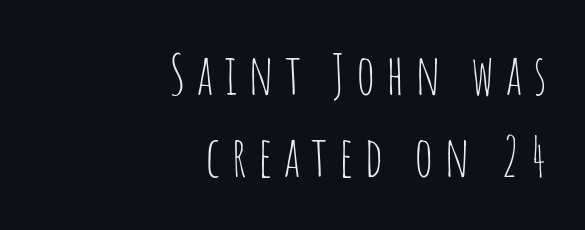
{"serif": "no", "italic": "no", "bold": "no", "weight": "thin", "width": "condensed", "stroke_contrast": "low", "x_height": "large", "monospaced": "no", "underline": "no", "align": "right", "line_spacing": "normal", "line_spacing_ratio": 1.47, "glyph_px": 56}
